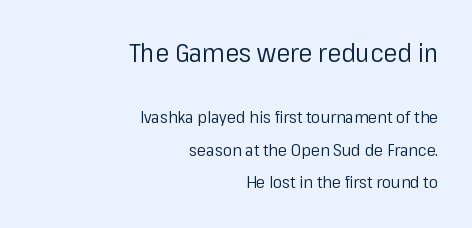
Q: Is the text bold? A: No.
Q: Is the text italic (slanted)? A: No, it is upright.
Q: Is the text underlined? A: No.
Q: How is the paragraph aligned? A: Right-aligned.
Q: Is the spacing between letters normal or unusually wide? A: Normal.
Q: Is the spacing between lines tight, normal or loose? A: Loose.
Q: Which block of text is set in a larger size, the first (top) or the second (bottom)? A: The first (top) one.
